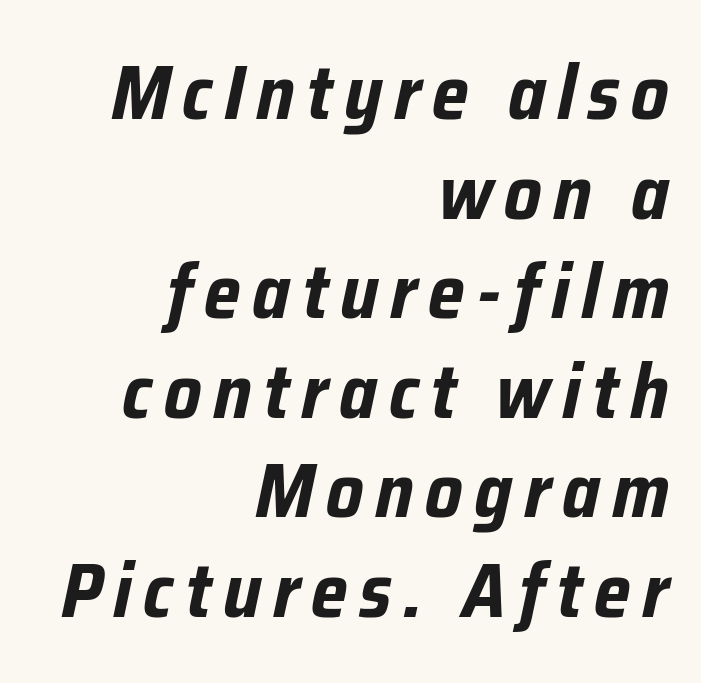
{"italic": "yes", "lean": "right", "slant_degrees": 12, "bold": "yes", "weight": "bold", "width": "condensed", "stroke_contrast": "low", "x_height": "medium", "monospaced": "no", "underline": "no", "align": "right", "line_spacing": "normal", "line_spacing_ratio": 1.31, "glyph_px": 76}
